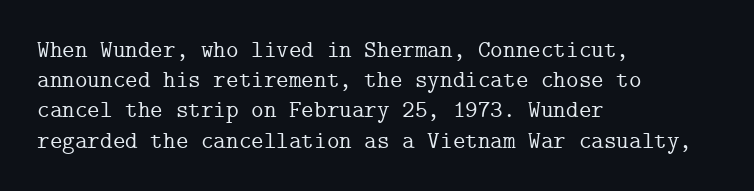
Q: Is the text italic (slanted)? A: No, it is upright.
Q: Is the text underlined? A: No.
Q: How is the paragraph aligned? A: Left-aligned.
Q: Is the spacing between letters normal or unusually wide? A: Normal.
Q: Is the spacing between lines tight, normal or loose? A: Normal.
